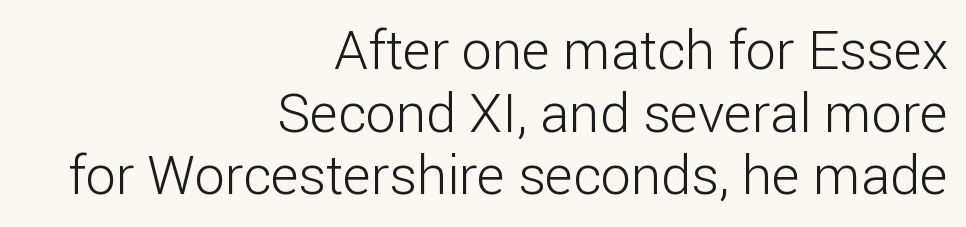
{"serif": "no", "italic": "no", "bold": "no", "weight": "light", "width": "normal", "stroke_contrast": "low", "x_height": "medium", "monospaced": "no", "underline": "no", "align": "right", "line_spacing_ratio": 1.16, "letter_spacing": "normal", "letter_spacing_em": 0.0, "glyph_px": 54}
